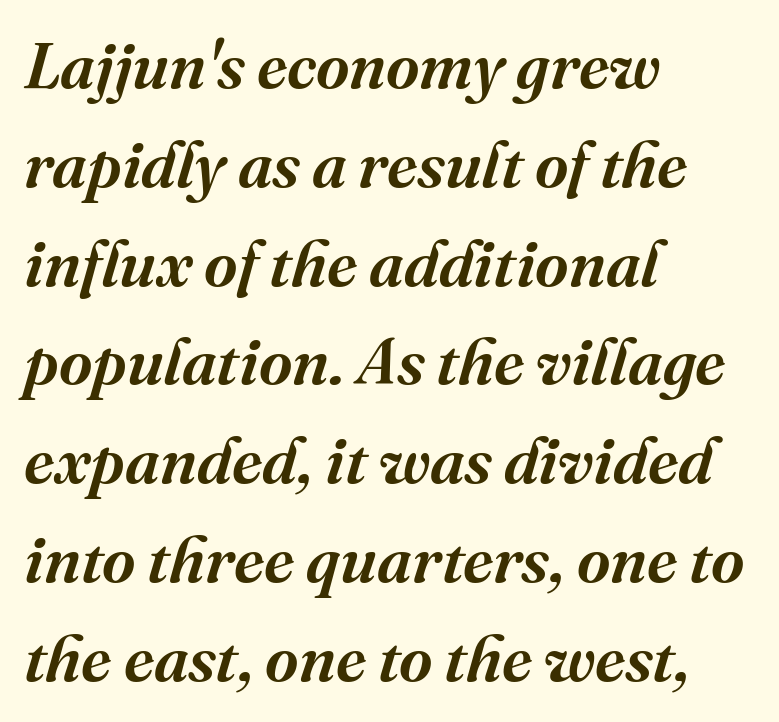
The face used here is proportionally spaced, like ordinary book or web type. Compared with a centered layout, this one pins lines to the left instead. Normally led — the rows are evenly, conventionally spaced. A clean baseline with only descenders dipping below it. Does the lettering tilt? It does — this is italic. Font category for this specimen: serif.
